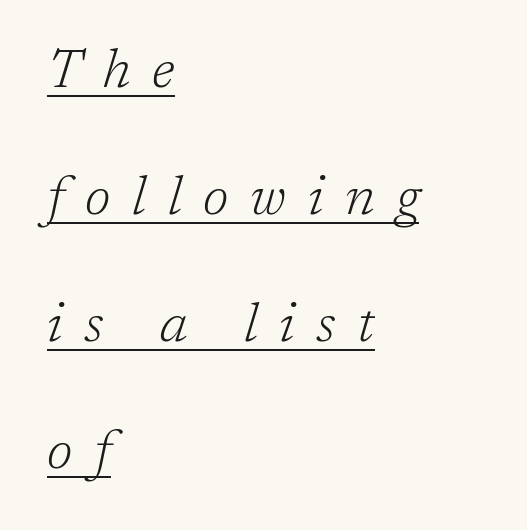
{"serif": "yes", "italic": "yes", "lean": "right", "slant_degrees": 17, "bold": "no", "weight": "light", "width": "normal", "stroke_contrast": "low", "x_height": "medium", "monospaced": "no", "underline": "yes", "align": "left", "line_spacing": "loose", "line_spacing_ratio": 2.35, "letter_spacing": "wide", "letter_spacing_em": 0.4, "glyph_px": 54}
